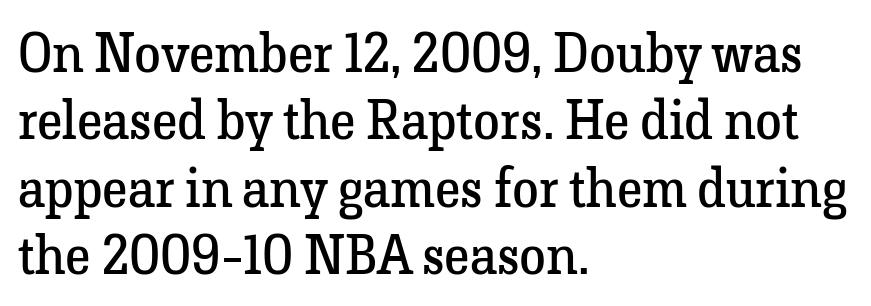
Q: Is the text bold? A: No.
Q: Is the text italic (slanted)? A: No, it is upright.
Q: Is the typeface a serif or a sans-serif typeface? A: Serif.
Q: Is the text underlined? A: No.
Q: How is the paragraph aligned? A: Left-aligned.
Q: Is the spacing between letters normal or unusually wide? A: Normal.
Q: Is the spacing between lines tight, normal or loose? A: Normal.
Q: Width (condensed, normal, or wide)? A: Normal.
Q: Stroke contrast? A: Low.
Q: x-height? A: Medium.
Q: Monospaced? A: No.
